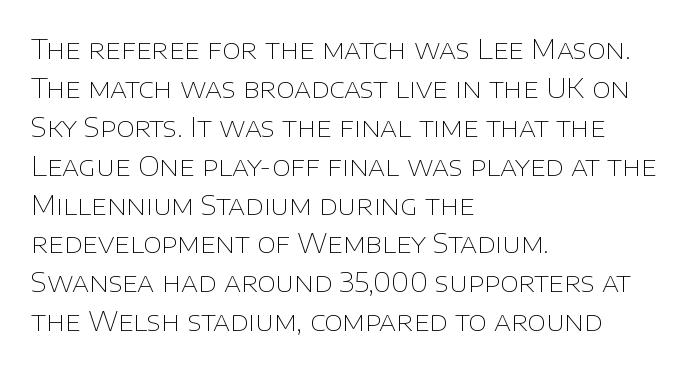
The image shows 27 px text type, upright; set left-aligned, normal line spacing (1.44x), normal letter spacing, not underlined.
